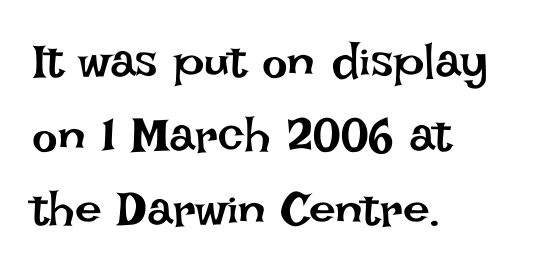
The image shows 48 px regular-weight type, upright; set left-aligned, normal line spacing (1.54x), normal letter spacing, not underlined; low stroke contrast and a large x-height.
